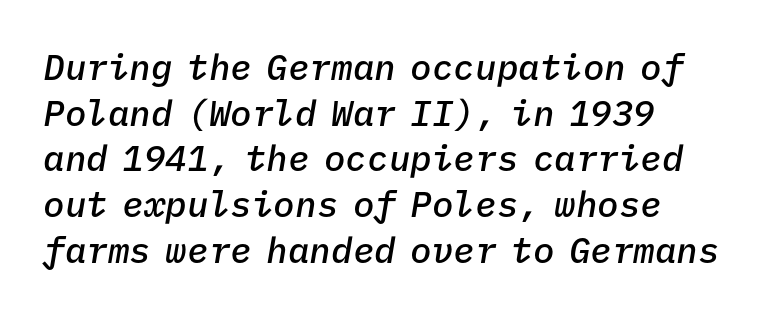
Q: Is the text bold? A: Semi-bold.
Q: Is the text italic (slanted)? A: Yes, it leans right by about 9 degrees.
Q: Is the text underlined? A: No.
Q: How is the paragraph aligned? A: Left-aligned.
Q: Is the spacing between letters normal or unusually wide? A: Normal.
Q: Is the spacing between lines tight, normal or loose? A: Normal.
Q: Width (condensed, normal, or wide)? A: Normal.
Q: Stroke contrast? A: Low.
Q: x-height? A: Medium.
Q: Monospaced? A: Yes.
